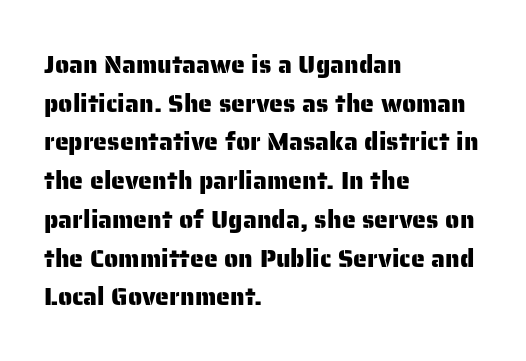
The image shows 25 px text type, upright; set left-aligned, normal line spacing (1.55x), normal letter spacing, not underlined.
